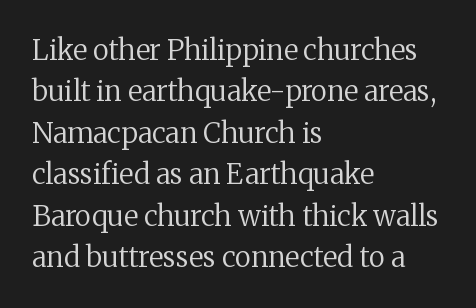
Q: Is the text bold? A: No.
Q: Is the text italic (slanted)? A: No, it is upright.
Q: Is the typeface a serif or a sans-serif typeface? A: Serif.
Q: Is the text underlined? A: No.
Q: How is the paragraph aligned? A: Left-aligned.
Q: Is the spacing between letters normal or unusually wide? A: Normal.
Q: Is the spacing between lines tight, normal or loose? A: Normal.
Q: Width (condensed, normal, or wide)? A: Normal.
Q: Stroke contrast? A: Medium.
Q: x-height? A: Medium.
Q: Monospaced? A: No.
